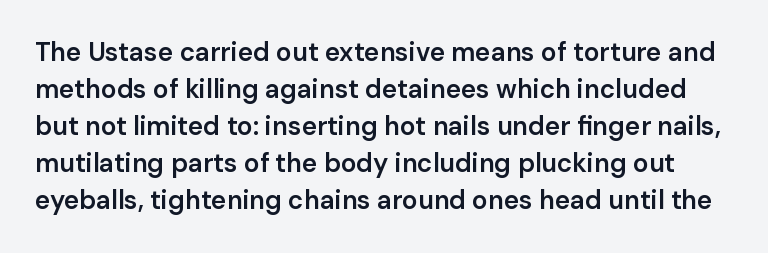
{"italic": "no", "bold": "semi", "underline": "no", "line_spacing": "normal", "line_spacing_ratio": 1.42, "letter_spacing": "normal", "letter_spacing_em": 0.0, "glyph_px": 26}
